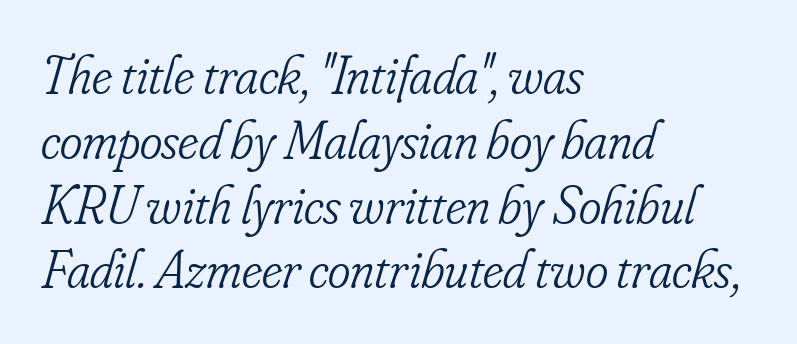
{"serif": "yes", "italic": "yes", "lean": "right", "slant_degrees": 16, "bold": "no", "weight": "light", "width": "condensed", "stroke_contrast": "low", "x_height": "small", "monospaced": "no", "underline": "no", "align": "left", "line_spacing_ratio": 1.2, "letter_spacing": "normal", "letter_spacing_em": 0.0, "glyph_px": 54}
